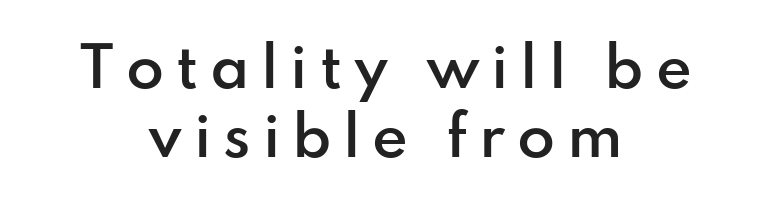
Q: Is the text bold? A: Semi-bold.
Q: Is the text italic (slanted)? A: No, it is upright.
Q: Is the typeface a serif or a sans-serif typeface? A: Sans-serif.
Q: Is the text underlined? A: No.
Q: How is the paragraph aligned? A: Centered.
Q: Is the spacing between letters normal or unusually wide? A: Unusually wide.
Q: Is the spacing between lines tight, normal or loose? A: Normal.
Q: Width (condensed, normal, or wide)? A: Normal.
Q: Stroke contrast? A: Low.
Q: x-height? A: Small.
Q: Monospaced? A: No.
